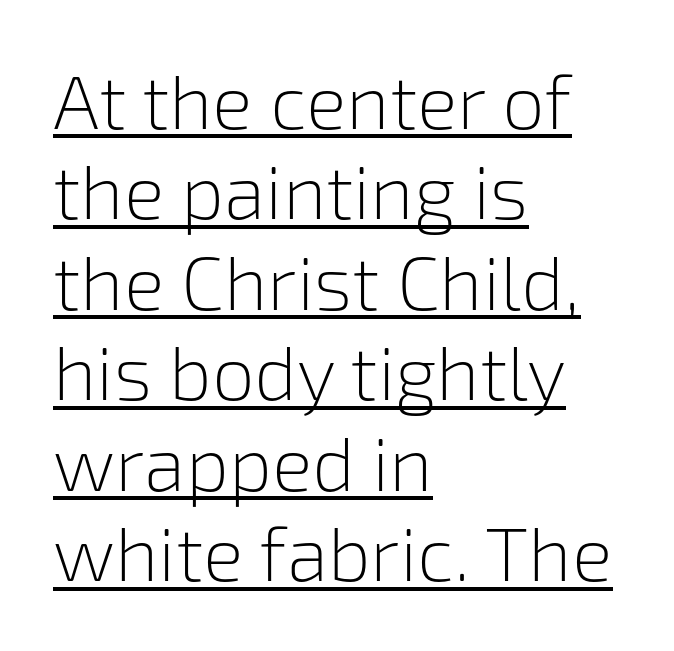
The image shows 76 px light sans-serif type, upright; set left-aligned, line spacing 1.19x, normal letter spacing, underlined; low stroke contrast and a medium x-height.
